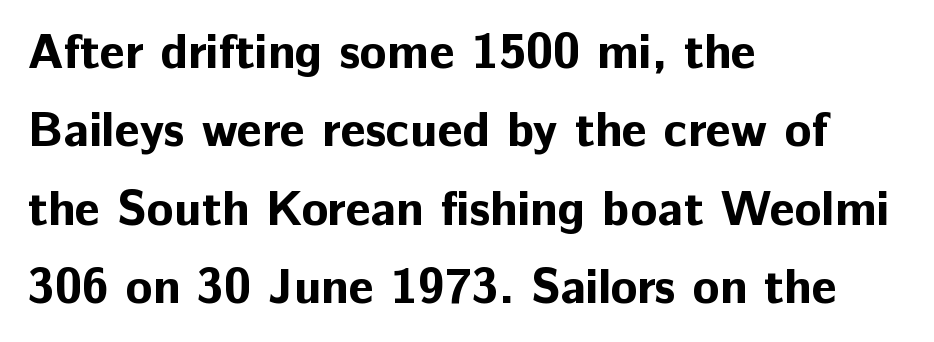
Q: Is the text bold? A: Yes.
Q: Is the text italic (slanted)? A: No, it is upright.
Q: Is the typeface a serif or a sans-serif typeface? A: Sans-serif.
Q: Is the text underlined? A: No.
Q: How is the paragraph aligned? A: Left-aligned.
Q: Is the spacing between letters normal or unusually wide? A: Normal.
Q: Is the spacing between lines tight, normal or loose? A: Normal.
Q: Width (condensed, normal, or wide)? A: Normal.
Q: Stroke contrast? A: Low.
Q: x-height? A: Medium.
Q: Monospaced? A: No.
